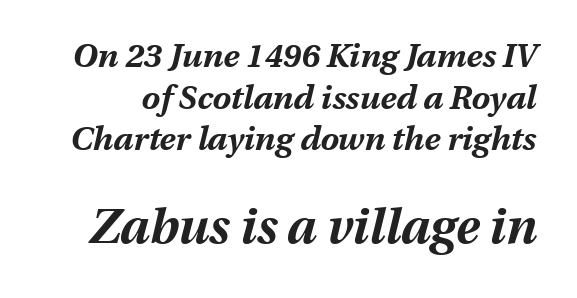
The image shows 49 px bold type, italic (leaning right); set normal line spacing (1.26x), normal letter spacing, not underlined; the second (bottom) block is 1.48x larger; medium stroke contrast and a medium x-height.
